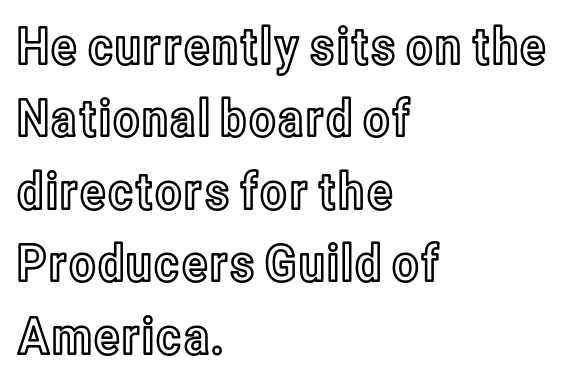
{"italic": "no", "width": "condensed", "x_height": "medium", "monospaced": "no", "underline": "no", "align": "left", "line_spacing": "normal", "line_spacing_ratio": 1.42, "letter_spacing": "normal", "letter_spacing_em": 0.0, "glyph_px": 51}
